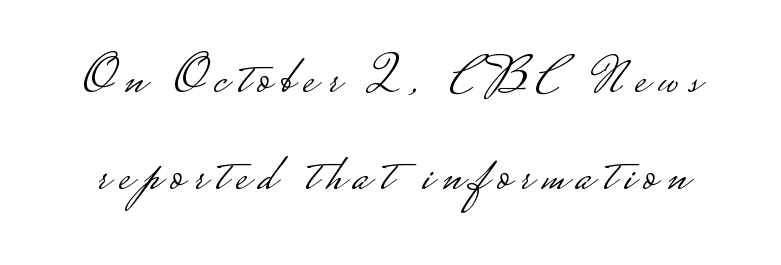
The image shows 55 px light, wide sans-serif type; set line spacing 1.77x, not underlined; low stroke contrast.
